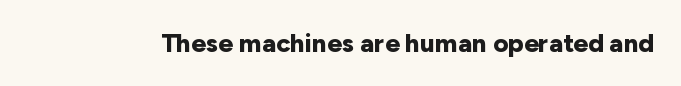
Only glyphs here, with clear space below each row. Rendered with straight, roman letterforms. The glyphs have the mass of a bold cut. Observe the ordinary spacing: letters are neighbours, not strangers.
